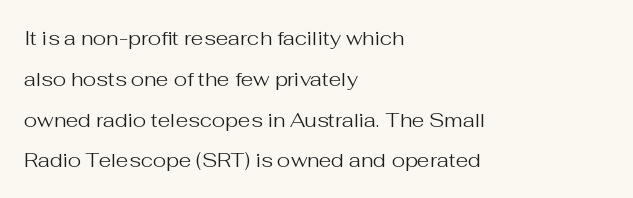
The image shows 20 px text type, upright; set left-aligned, loose line spacing (2.04x), normal letter spacing, not underlined.
